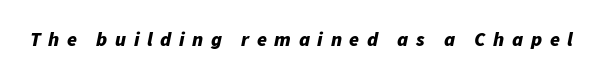
The face used here has a pronounced slope to its letters. The sample has been set heavy, in full bold. The type is letterspaced generously, with wide tracking. This rendering features lettering with no underline.
